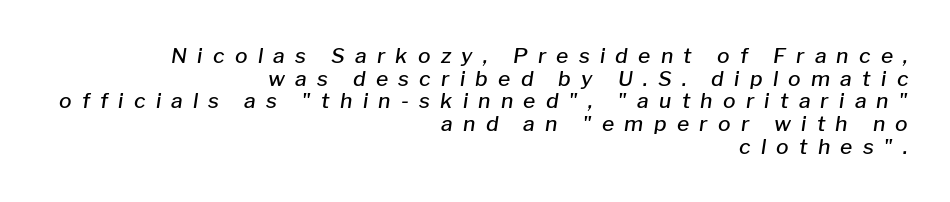
The image shows 21 px text type, italic (leaning right); set right-aligned, tight line spacing (1.08x), unusually wide letter spacing (+0.49 em), not underlined.
